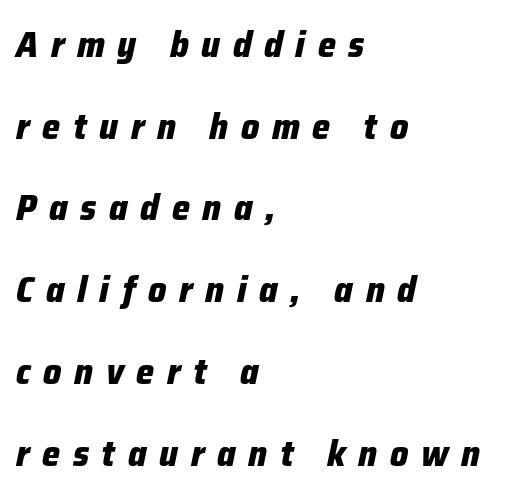
The image shows 36 px heavy type, italic (leaning right); set left-aligned, loose line spacing (2.27x), unusually wide letter spacing (+0.35 em), not underlined; low stroke contrast and a medium x-height.
